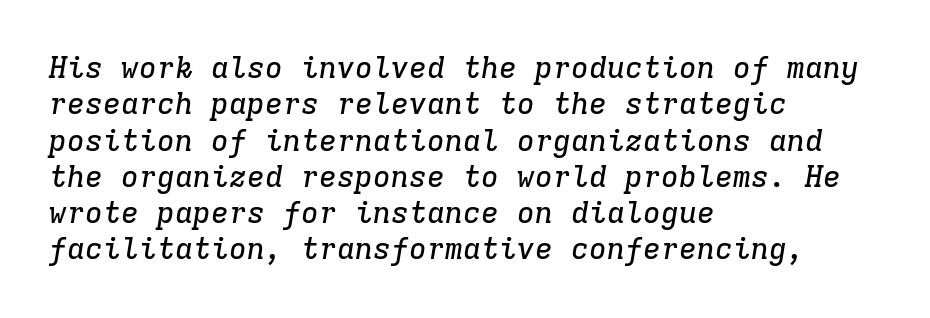
Q: Is the text italic (slanted)? A: Yes, it leans right by about 9 degrees.
Q: Is the typeface a serif or a sans-serif typeface? A: Serif.
Q: Is the text underlined? A: No.
Q: How is the paragraph aligned? A: Left-aligned.
Q: Is the spacing between letters normal or unusually wide? A: Normal.
Q: Width (condensed, normal, or wide)? A: Normal.
Q: Stroke contrast? A: Low.
Q: x-height? A: Medium.
Q: Monospaced? A: Yes.
